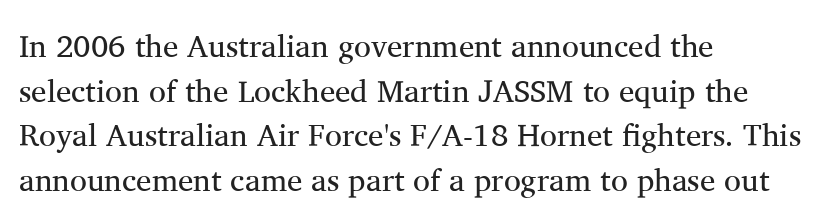
Q: Is the text bold? A: No.
Q: Is the text italic (slanted)? A: No, it is upright.
Q: Is the typeface a serif or a sans-serif typeface? A: Serif.
Q: Is the text underlined? A: No.
Q: How is the paragraph aligned? A: Left-aligned.
Q: Is the spacing between letters normal or unusually wide? A: Normal.
Q: Is the spacing between lines tight, normal or loose? A: Normal.
Q: Width (condensed, normal, or wide)? A: Normal.
Q: Stroke contrast? A: Medium.
Q: x-height? A: Medium.
Q: Monospaced? A: No.
